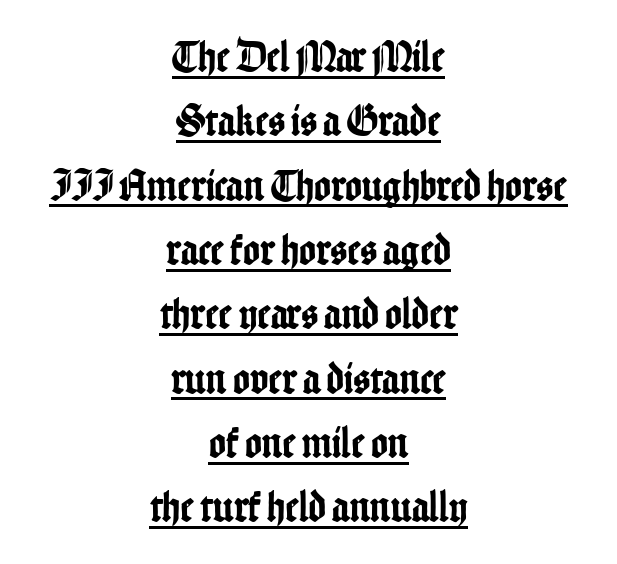
{"serif": "no", "italic": "no", "width": "condensed", "stroke_contrast": "low", "x_height": "medium", "monospaced": "no", "underline": "yes", "align": "center", "line_spacing": "normal", "line_spacing_ratio": 1.43, "letter_spacing": "normal", "letter_spacing_em": 0.0, "glyph_px": 45}
